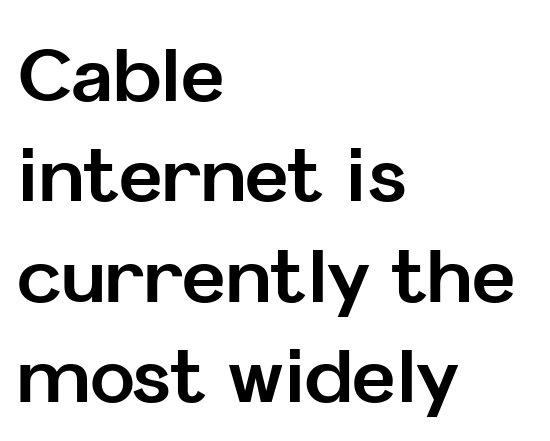
Bare-footed words on every line. Proportional: the letters do not fall into vertical columns. Classification — sans serif. Short and long lines alike share a common starting point at left.
